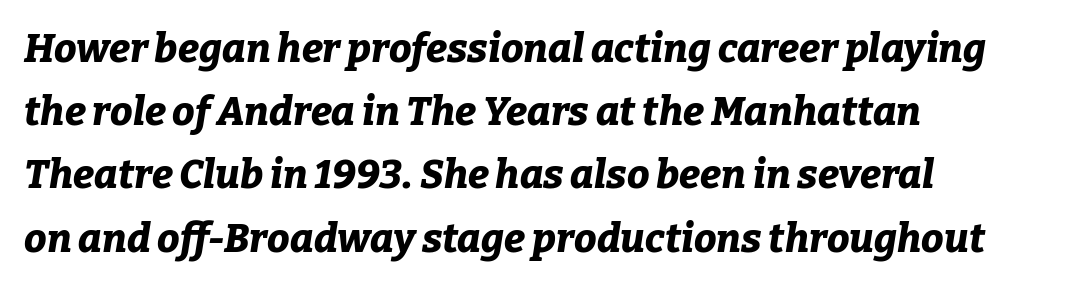
Look at the tracking — it's just the regular setting, nothing added. The letters advance in unequal steps, a hallmark of proportional type. The compositor pushed each line to the left boundary. Descender tails drop into unmarked territory. How heavy is the stroke? Heavy — this is a bold. The glyphs look as if they've been sheared to an angle.
